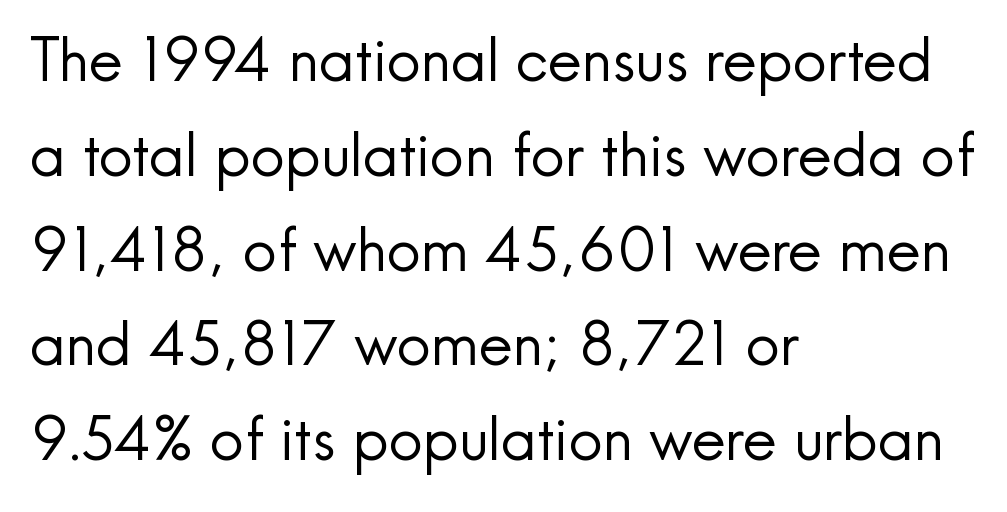
The image shows 60 px regular-weight sans-serif type, upright; set left-aligned, normal line spacing (1.58x), normal letter spacing, not underlined; a small x-height.
